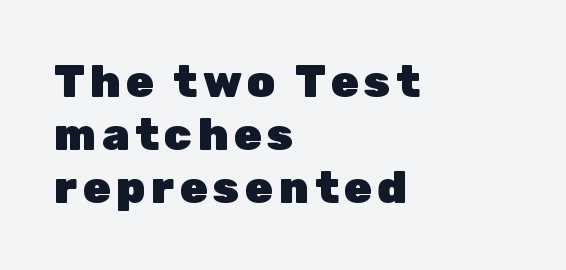
The image shows 45 px heavy sans-serif type, upright; set left-aligned, line spacing 1.18x, not underlined; low stroke contrast and a medium x-height.
